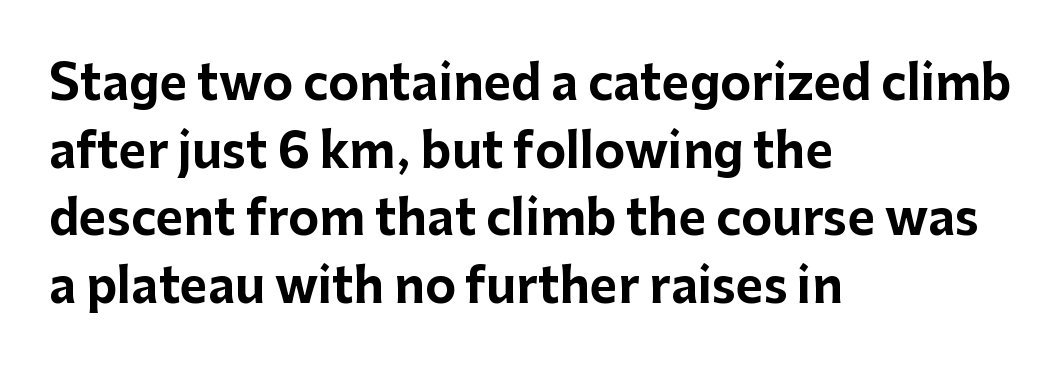
Q: Is the text bold? A: Yes.
Q: Is the text italic (slanted)? A: No, it is upright.
Q: Is the typeface a serif or a sans-serif typeface? A: Sans-serif.
Q: Is the text underlined? A: No.
Q: How is the paragraph aligned? A: Left-aligned.
Q: Is the spacing between letters normal or unusually wide? A: Normal.
Q: Is the spacing between lines tight, normal or loose? A: Normal.
Q: Width (condensed, normal, or wide)? A: Normal.
Q: Stroke contrast? A: Low.
Q: x-height? A: Medium.
Q: Monospaced? A: No.
